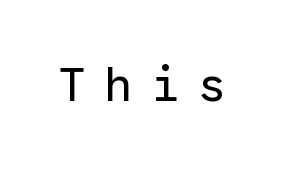
{"serif": "no", "italic": "no", "bold": "no", "weight": "regular", "width": "normal", "stroke_contrast": "low", "x_height": "medium", "monospaced": "yes", "underline": "no", "letter_spacing": "wide", "letter_spacing_em": 0.39, "glyph_px": 47}
